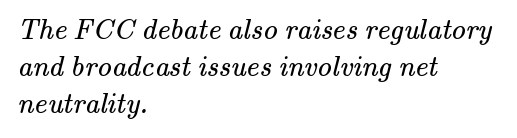
The image shows 29 px regular-weight serif type; set left-aligned, normal line spacing (1.27x), normal letter spacing, not underlined; medium stroke contrast and a small x-height.
